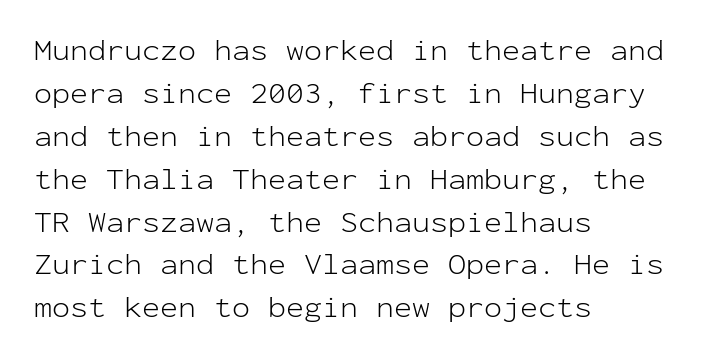
The image shows 30 px light sans-serif type, upright, monospaced; set left-aligned, normal line spacing (1.43x), normal letter spacing, not underlined; low stroke contrast and a medium x-height.
